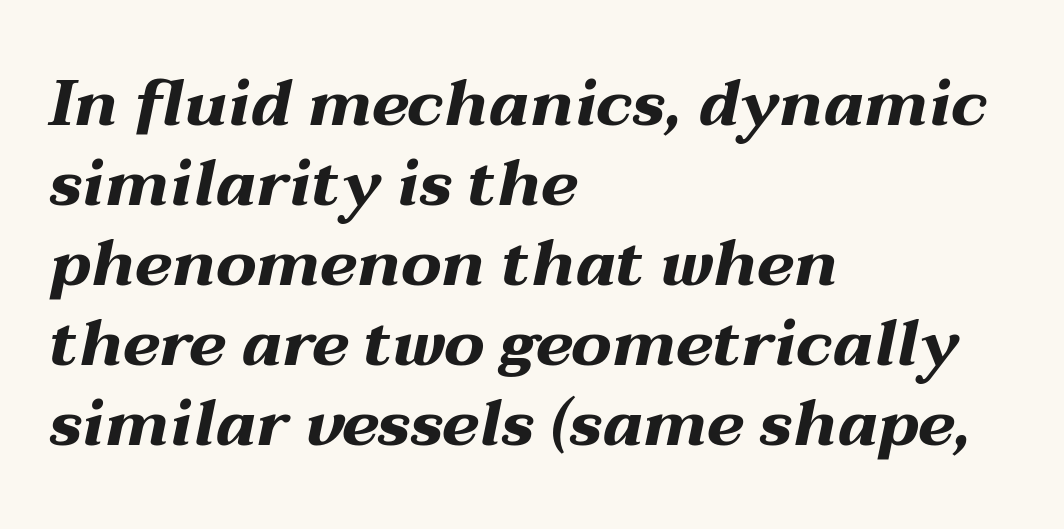
Q: Is the text bold? A: Yes.
Q: Is the text italic (slanted)? A: Yes, it leans right by about 12 degrees.
Q: Is the text underlined? A: No.
Q: How is the paragraph aligned? A: Left-aligned.
Q: Is the spacing between letters normal or unusually wide? A: Normal.
Q: Is the spacing between lines tight, normal or loose? A: Normal.
Q: Width (condensed, normal, or wide)? A: Wide.
Q: Stroke contrast? A: Medium.
Q: x-height? A: Medium.
Q: Monospaced? A: No.
